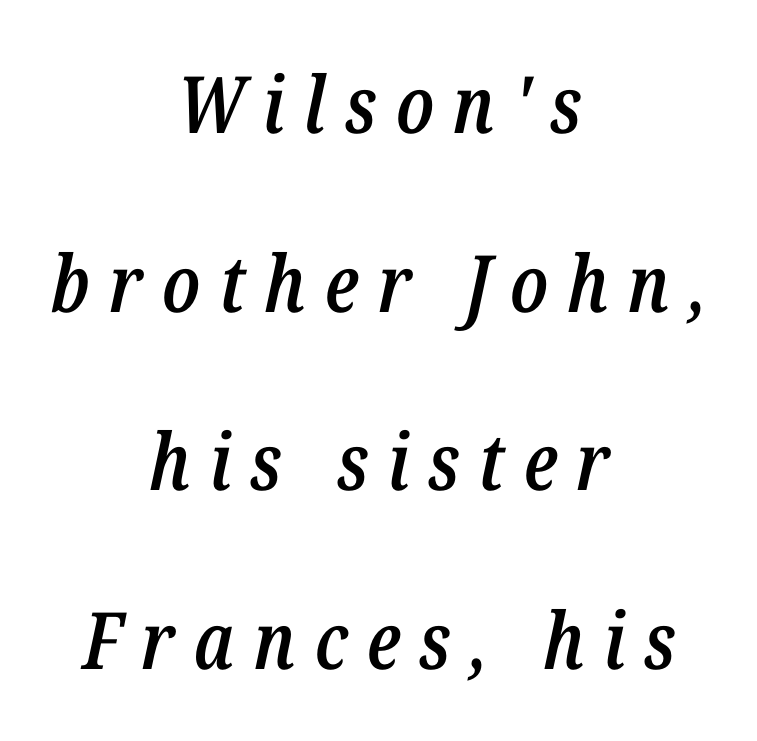
Look at the stroke-to-counter ratio: somewhat heavy, a semibold. A typesetter would call this proportional, since set widths differ per character. Teacher's note: observe the equal gaps on both sides — that is centered alignment. Leading is clearly above the norm, producing a sparse column. The tracking jumps out immediately: characters are airy and widely separated. Looking at the ascenders, they clearly lean.
